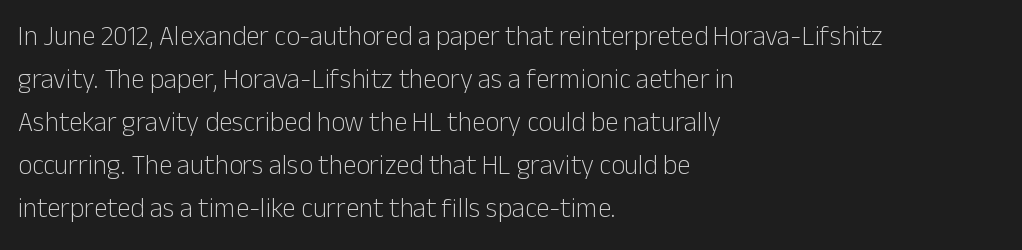
Line beginnings align vertically; line endings do not. Quick note: not italic, upright. No chunkiness to these letters — they're not bold. Default kerning and tracking; the words read as compact shapes.
